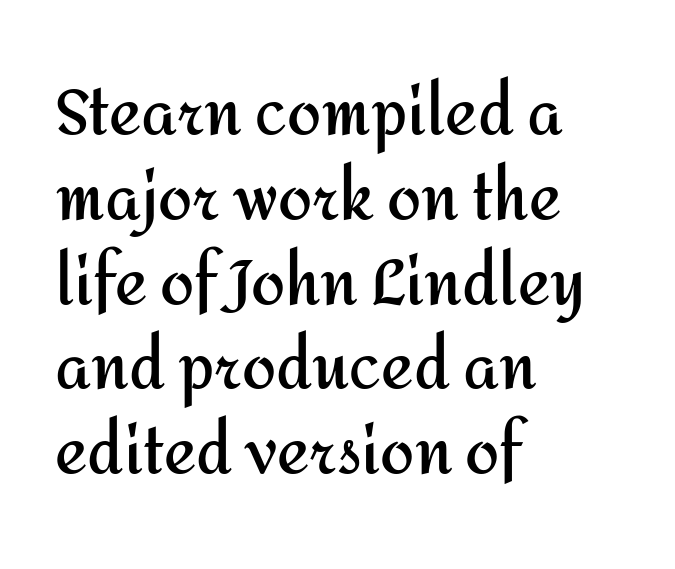
{"serif": "no", "italic": "no", "bold": "yes", "weight": "semibold", "width": "normal", "stroke_contrast": "medium", "x_height": "medium", "monospaced": "no", "underline": "no", "align": "left", "line_spacing": "normal", "line_spacing_ratio": 1.39, "letter_spacing": "normal", "letter_spacing_em": 0.0, "glyph_px": 61}
